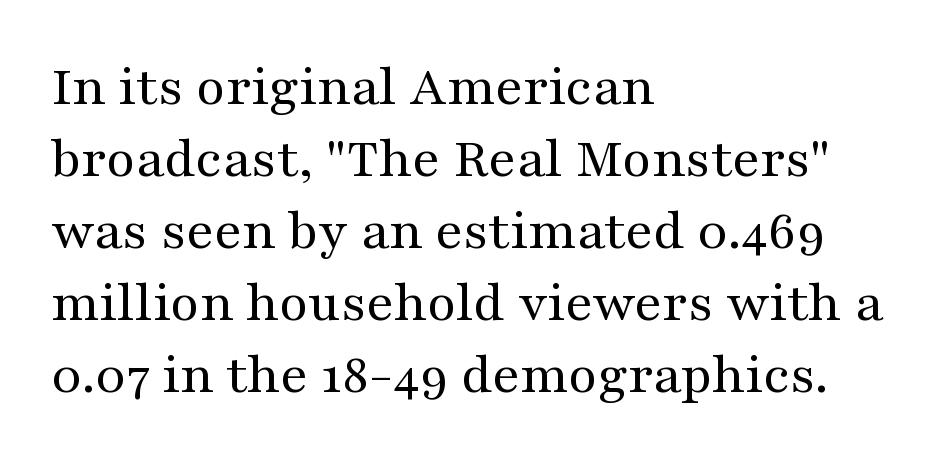
The image shows 59 px regular-weight, wide serif type, upright; set left-aligned, line spacing 1.22x, normal letter spacing, not underlined; medium stroke contrast and a medium x-height.
